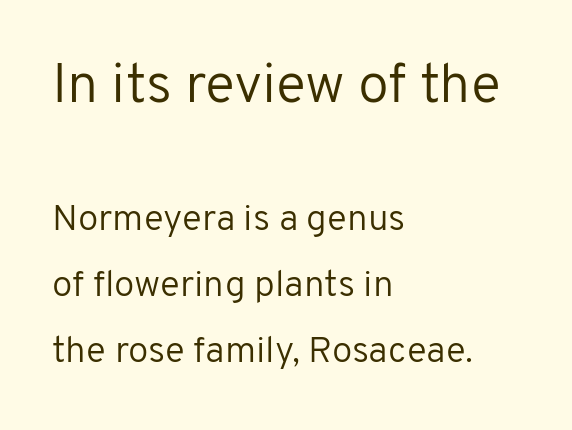
Q: Is the text bold? A: No.
Q: Is the text italic (slanted)? A: No, it is upright.
Q: Is the typeface a serif or a sans-serif typeface? A: Sans-serif.
Q: Is the text underlined? A: No.
Q: How is the paragraph aligned? A: Left-aligned.
Q: Is the spacing between letters normal or unusually wide? A: Normal.
Q: Which block of text is set in a larger size, the first (top) or the second (bottom)? A: The first (top) one.
Q: Width (condensed, normal, or wide)? A: Normal.
Q: Stroke contrast? A: Low.
Q: x-height? A: Medium.
Q: Monospaced? A: No.
